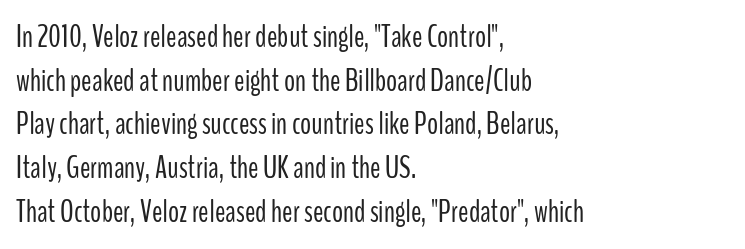
The strokes are not fattened; the text isn't bold. Has an underline been added? It has not. Character widths vary here, with narrow letters taking less room than wide ones. Serif or sans? Sans — the stroke terminals are bare.
